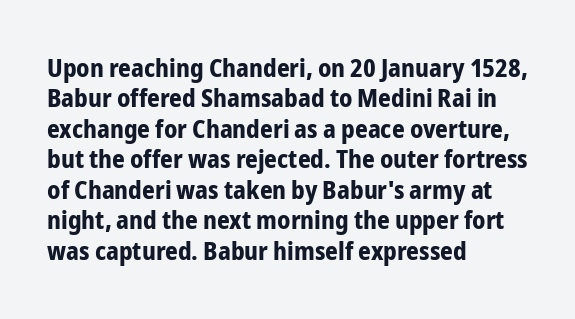
{"italic": "no", "bold": "yes", "underline": "no", "align": "left", "line_spacing_ratio": 1.22, "letter_spacing": "normal", "letter_spacing_em": 0.0, "glyph_px": 25}
